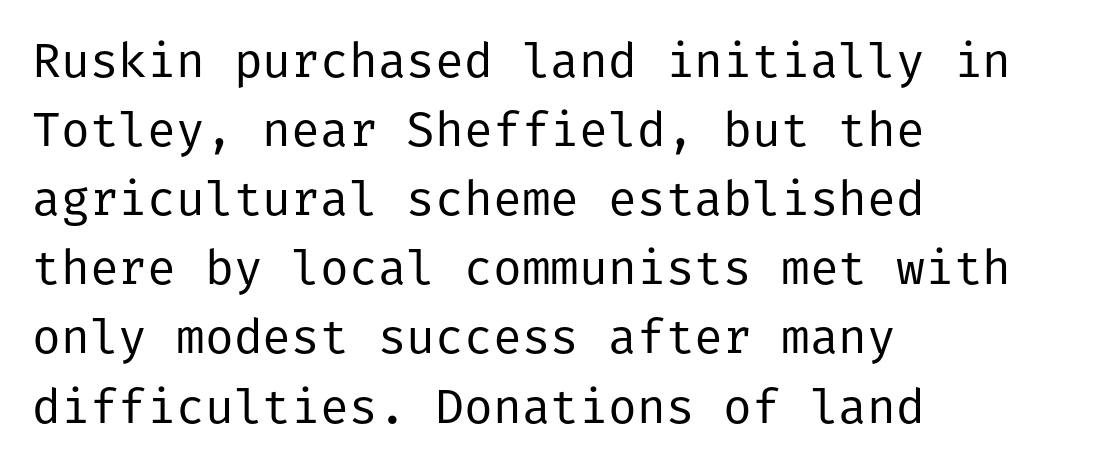
The space directly below the letters is spotless. Students, note that the glyphs here touch the page at normal intervals. The designer went with a sans here, leaving each stem footless. If you drew a ruler down the left edge, every line would touch it. This reads as an unemphasized weight, regular at the heaviest.
